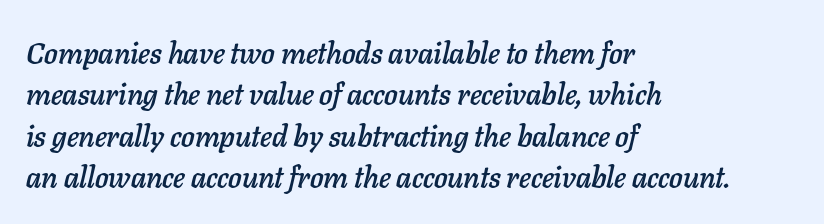
The image shows 30 px text type, italic (leaning right); set left-aligned, normal line spacing (1.38x), normal letter spacing, not underlined; low stroke contrast and a medium x-height.
